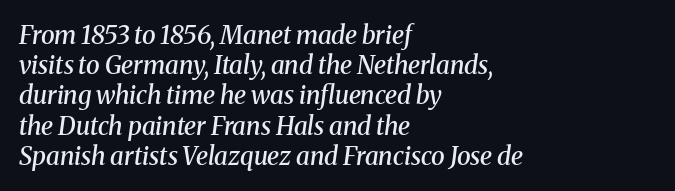
The image shows 25 px text type, italic (leaning right); set left-aligned, line spacing 1.21x, normal letter spacing, not underlined.
